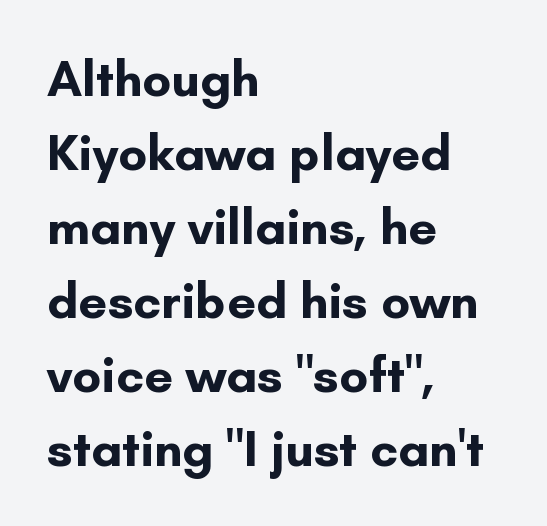
Are there feet on the stems? There aren't — it's a sans. Short and long lines alike share a common starting point at left. Inter-character spacing is left at the font's built-in metrics. Nobody drew a line under any word here. Evenly set lines give the paragraph a standard silhouette.
